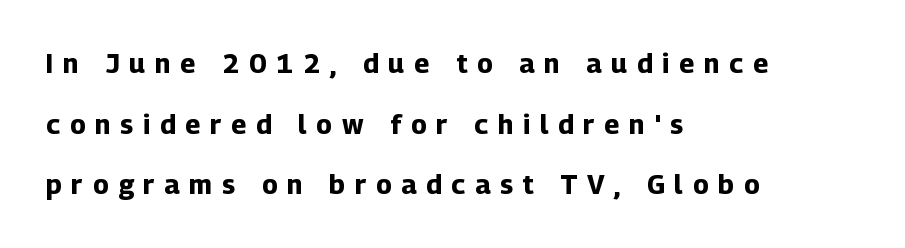
Q: Is the text bold? A: Yes.
Q: Is the text italic (slanted)? A: No, it is upright.
Q: Is the text underlined? A: No.
Q: How is the paragraph aligned? A: Left-aligned.
Q: Is the spacing between letters normal or unusually wide? A: Unusually wide.
Q: Is the spacing between lines tight, normal or loose? A: Loose.
